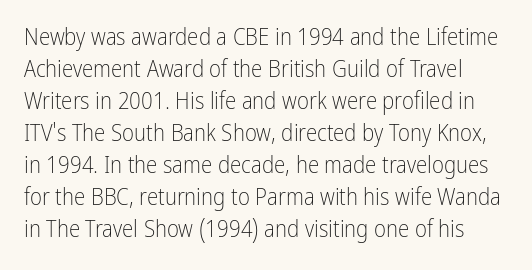
Q: Is the text bold? A: No.
Q: Is the text italic (slanted)? A: No, it is upright.
Q: Is the text underlined? A: No.
Q: Is the spacing between letters normal or unusually wide? A: Normal.
Q: Is the spacing between lines tight, normal or loose? A: Normal.
